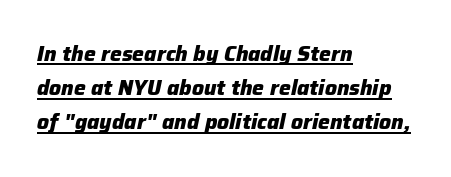
Tall strokes in this sample are angled rather than plumb. Baseline-to-baseline distance is the conventional proportion of letter height. Characters follow at the spacing the type designer built in. The setting favours the left margin, as ordinary paragraphs usually do. Does the weight exceed regular? Yes, all the way to bold.
